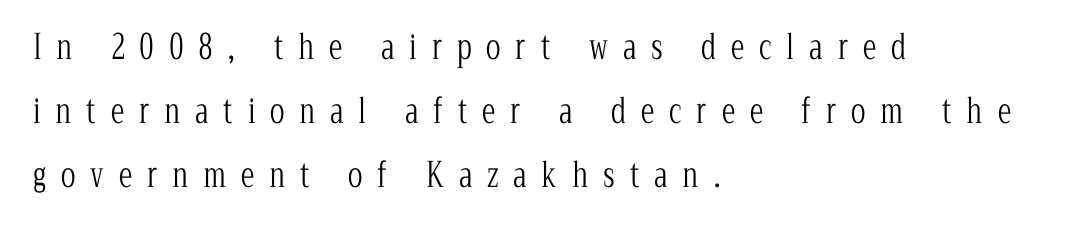
{"serif": "yes", "italic": "no", "bold": "no", "weight": "light", "width": "condensed", "stroke_contrast": "low", "x_height": "medium", "monospaced": "no", "underline": "no", "align": "left", "line_spacing_ratio": 1.88, "letter_spacing": "wide", "letter_spacing_em": 0.44, "glyph_px": 34}
